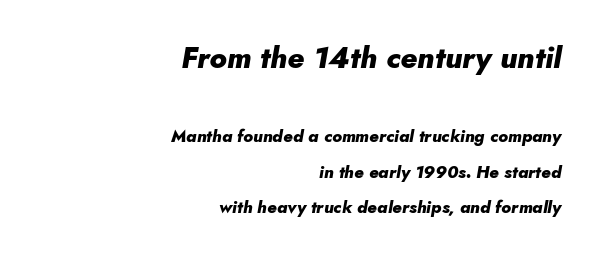
{"italic": "yes", "lean": "right", "slant_degrees": 10, "bold": "yes", "weight": "heavy", "width": "normal", "stroke_contrast": "low", "x_height": "small", "monospaced": "no", "underline": "no", "align": "right", "line_spacing": "loose", "line_spacing_ratio": 2.1, "letter_spacing": "normal", "letter_spacing_em": 0.0, "larger_block": "first", "size_ratio": 1.76, "glyph_px": 30}
